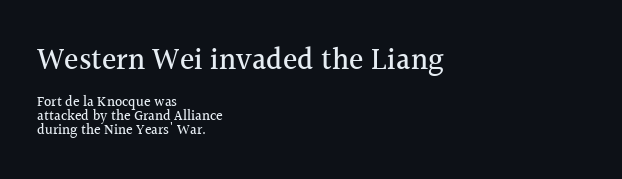
Unlike a clean sans, this face finishes its strokes with serifs. Short note: letters normally spaced. Style check: upright. Leading is clearly below the norm, producing a dense column. Horizontal alignment here is leftward, the default for most running prose. Honestly, there is no underline to notice here at all.
